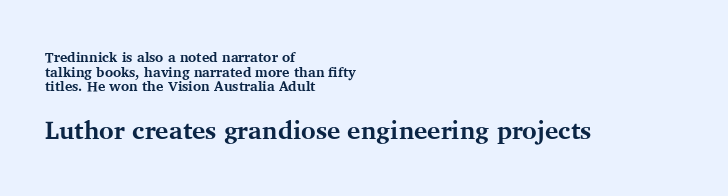
Q: Is the text bold? A: Yes.
Q: Is the text italic (slanted)? A: No, it is upright.
Q: Is the text underlined? A: No.
Q: How is the paragraph aligned? A: Left-aligned.
Q: Is the spacing between letters normal or unusually wide? A: Normal.
Q: Is the spacing between lines tight, normal or loose? A: Tight.
Q: Which block of text is set in a larger size, the first (top) or the second (bottom)? A: The second (bottom) one.
